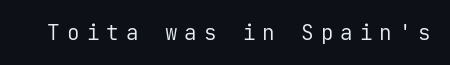
{"italic": "no", "bold": "no", "underline": "no", "letter_spacing": "wide", "letter_spacing_em": 0.33, "glyph_px": 21}
